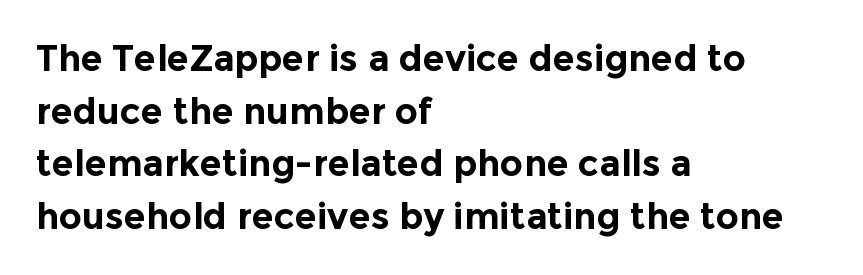
{"serif": "no", "italic": "no", "bold": "yes", "weight": "bold", "width": "normal", "x_height": "medium", "monospaced": "no", "underline": "no", "align": "left", "line_spacing": "normal", "line_spacing_ratio": 1.46, "letter_spacing": "normal", "letter_spacing_em": 0.0, "glyph_px": 36}
